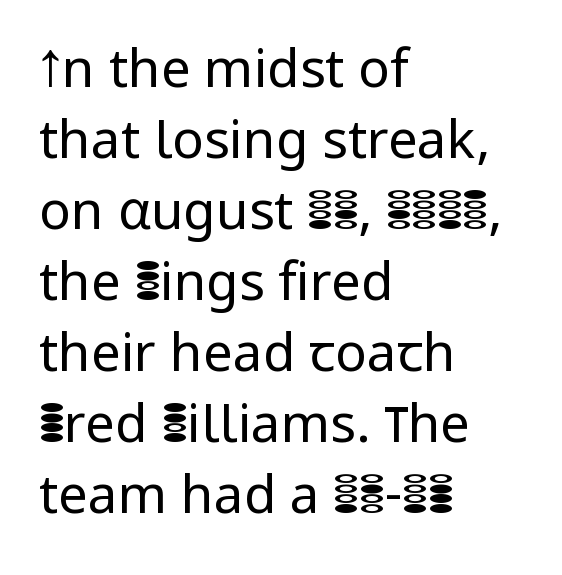
The image shows 53 px regular-weight sans-serif type, upright; set left-aligned, normal line spacing (1.34x), normal letter spacing, not underlined; low stroke contrast and a medium x-height.
